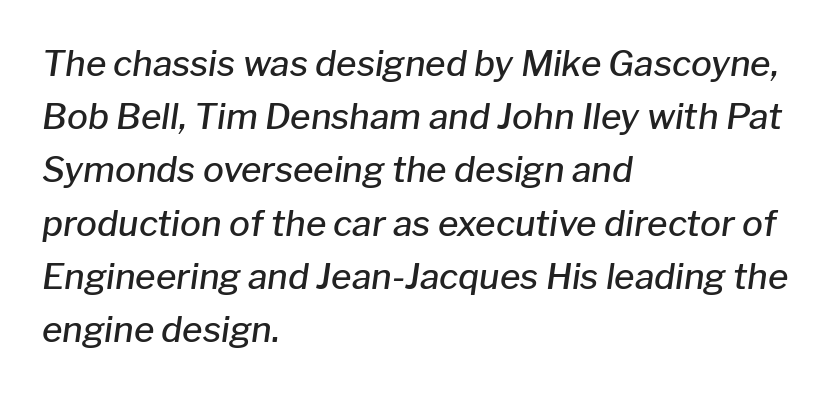
The image shows 35 px semibold type, italic (leaning right); set left-aligned, normal line spacing (1.52x), normal letter spacing, not underlined; low stroke contrast and a medium x-height.
